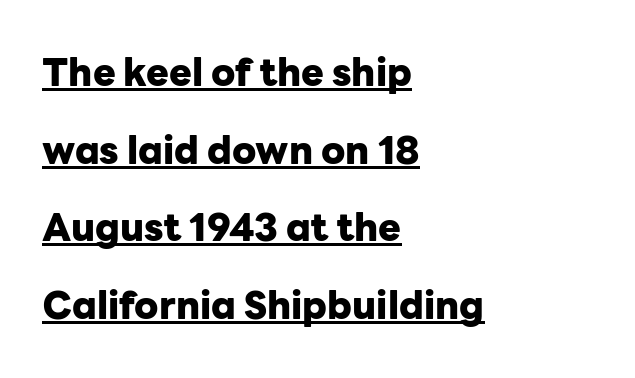
Tall strokes in this sample are plumb rather than angled. Visually the block forms a straight wall on the left and a jagged coastline on the right. The letterforms sit shoulder to shoulder at normal distance. Vertical spacing — loose. The rendering uses the underline text-decoration. As a designer I'd log this as weight 700, bold.
